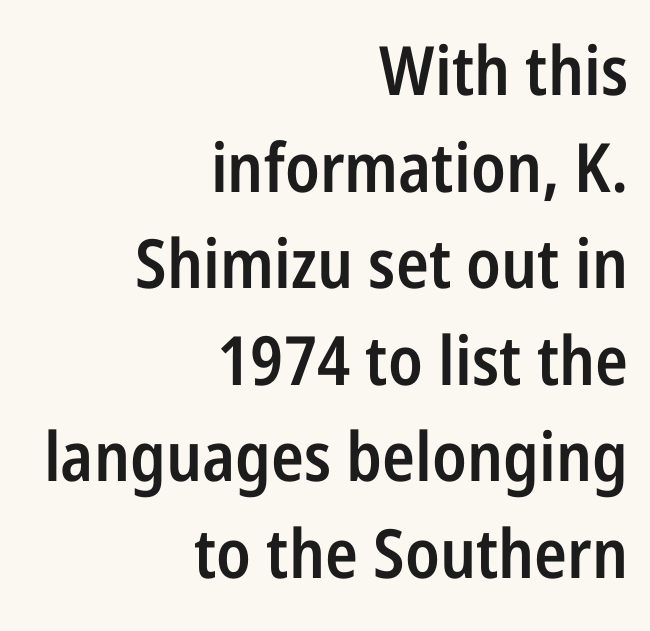
Short note: letters normally spaced. Stems and bowls a touch heavier than normal — semibold. The baseline area is clear. Vertical strokes here are truly vertical. The space between consecutive lines is moderate. Classification — sans serif.
